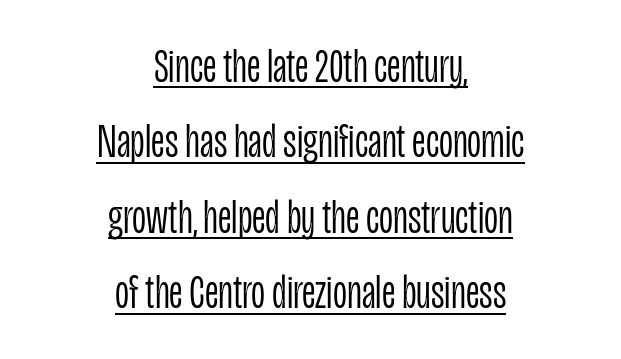
The image shows 49 px light, condensed sans-serif type, upright; set centered, normal line spacing (1.54x), normal letter spacing, underlined; low stroke contrast and a large x-height.
